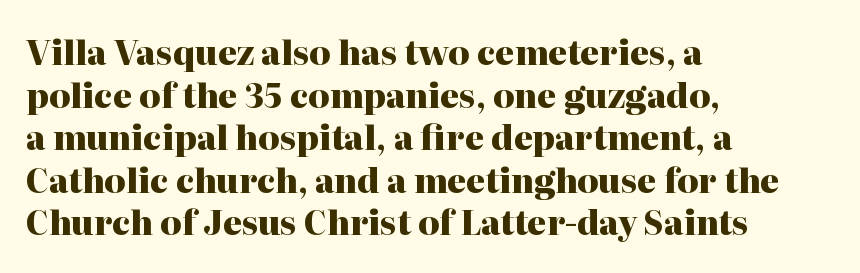
Serifs: yes, visible at the terminals of the letterforms. The block of text has a typical density, with ordinary space between rows. Character widths vary here, with narrow letters taking less room than wide ones. The space directly below the letters is spotless. Tracking value appears to be zero — textbook default spacing.
